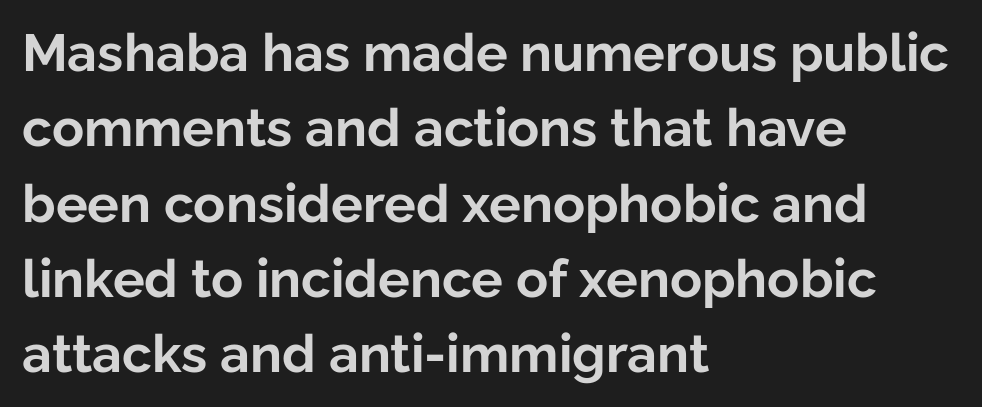
Q: Is the text bold? A: Yes.
Q: Is the text italic (slanted)? A: No, it is upright.
Q: Is the typeface a serif or a sans-serif typeface? A: Sans-serif.
Q: Is the text underlined? A: No.
Q: How is the paragraph aligned? A: Left-aligned.
Q: Is the spacing between letters normal or unusually wide? A: Normal.
Q: Is the spacing between lines tight, normal or loose? A: Normal.
Q: Width (condensed, normal, or wide)? A: Normal.
Q: Stroke contrast? A: Low.
Q: x-height? A: Medium.
Q: Monospaced? A: No.
